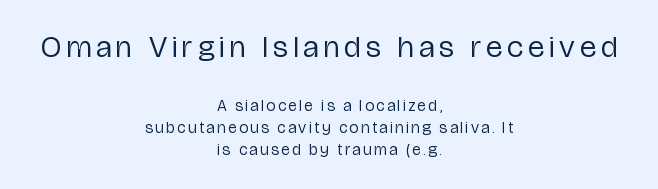
Q: Is the text bold? A: No.
Q: Is the text italic (slanted)? A: No, it is upright.
Q: Is the typeface a serif or a sans-serif typeface? A: Sans-serif.
Q: Is the text underlined? A: No.
Q: How is the paragraph aligned? A: Centered.
Q: Is the spacing between lines tight, normal or loose? A: Normal.
Q: Which block of text is set in a larger size, the first (top) or the second (bottom)? A: The first (top) one.
Q: Width (condensed, normal, or wide)? A: Condensed.
Q: Stroke contrast? A: Low.
Q: x-height? A: Medium.
Q: Monospaced? A: No.
